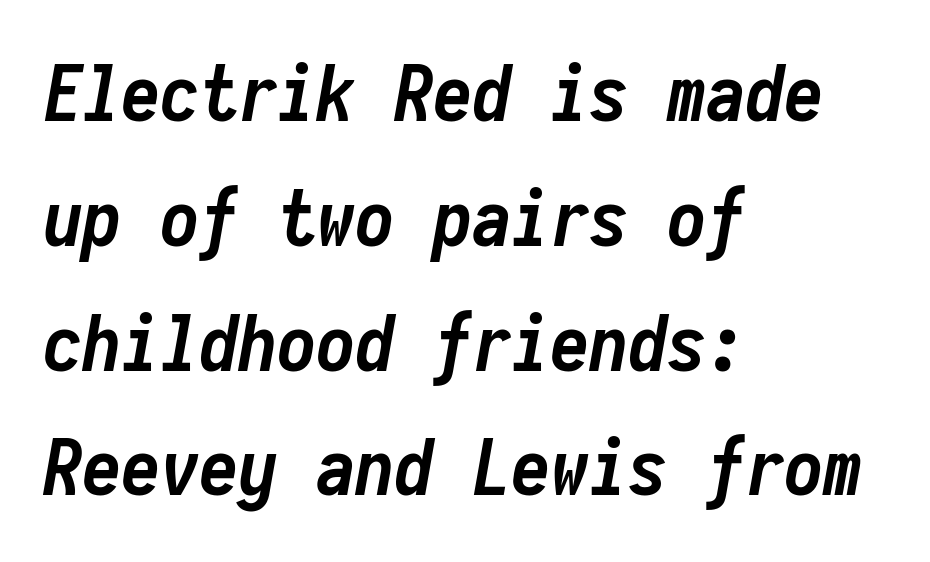
The image shows 78 px semibold, condensed type, italic (leaning right), monospaced; set left-aligned, normal line spacing (1.6x), normal letter spacing, not underlined; low stroke contrast and a medium x-height.
